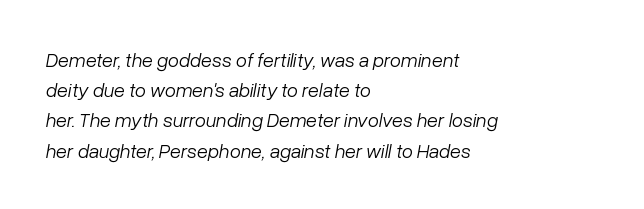
Typeset ragged right — the left edge is the straight one. These lines keep a tight, regular rhythm from letter to letter. Nothing heavy about these letters — not bold at all. Emphasis-style slanted type is in use. The space directly below the letters is spotless.
